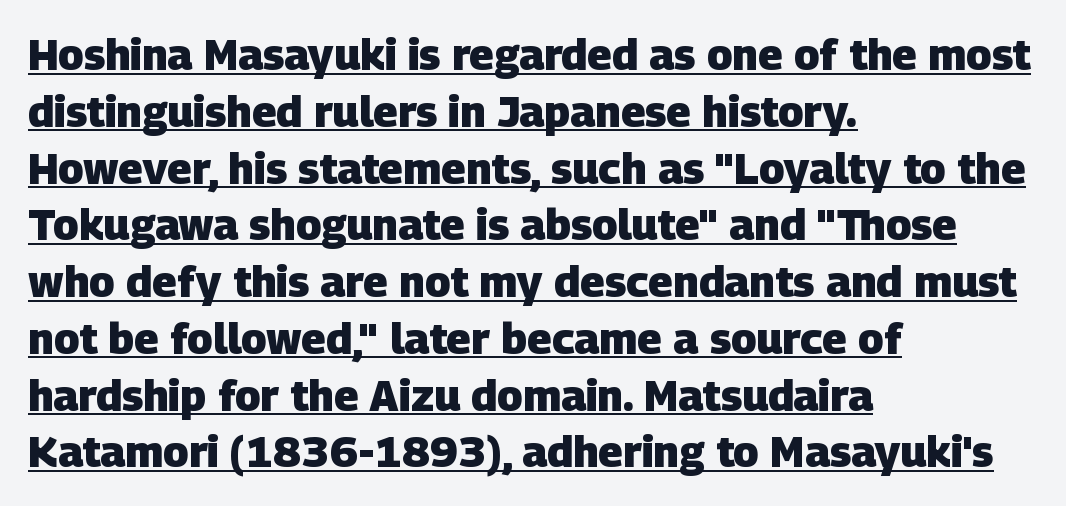
The image shows 43 px heavy sans-serif type; set left-aligned, normal line spacing (1.32x), normal letter spacing, underlined; low stroke contrast and a large x-height.
